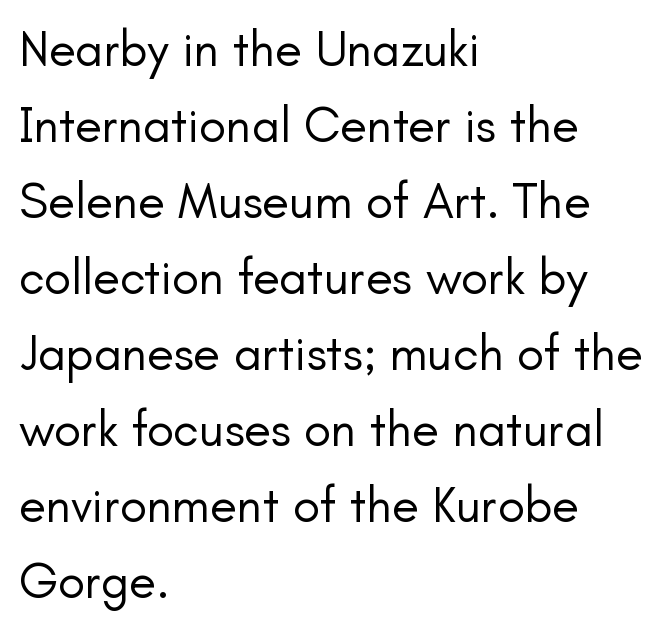
The image shows 50 px regular-weight sans-serif type, upright; set left-aligned, normal line spacing (1.52x), normal letter spacing, not underlined; low stroke contrast and a small x-height.
